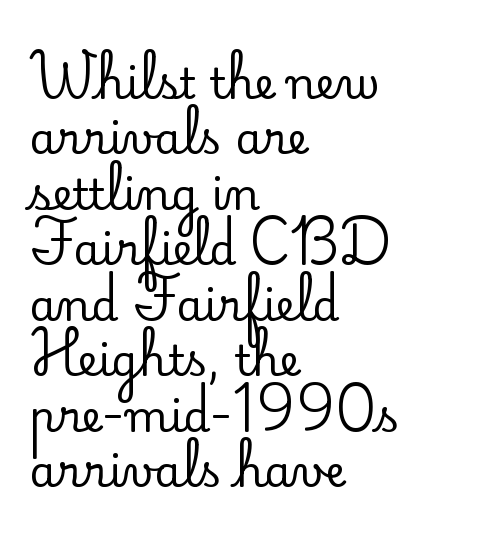
Baseline-to-baseline distance is the conventional proportion of letter height. Character widths vary here, with narrow letters taking less room than wide ones. These lines stack with their left ends in a neat column. Style check: upright.
